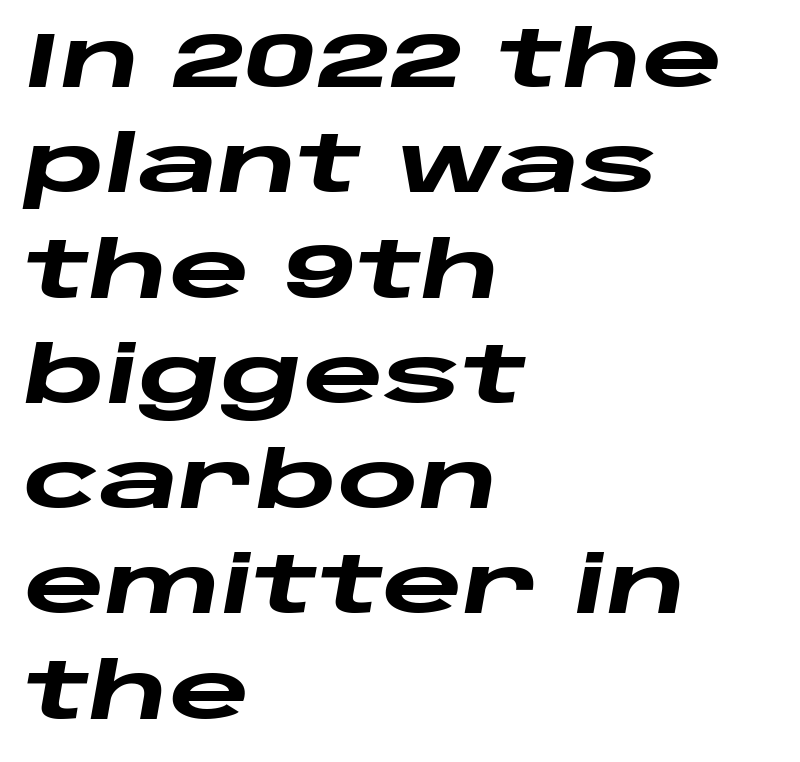
{"italic": "yes", "lean": "right", "slant_degrees": 10, "bold": "yes", "weight": "heavy", "width": "wide", "stroke_contrast": "low", "x_height": "large", "monospaced": "no", "underline": "no", "align": "left", "line_spacing": "normal", "line_spacing_ratio": 1.35, "letter_spacing": "normal", "letter_spacing_em": 0.0, "glyph_px": 78}
